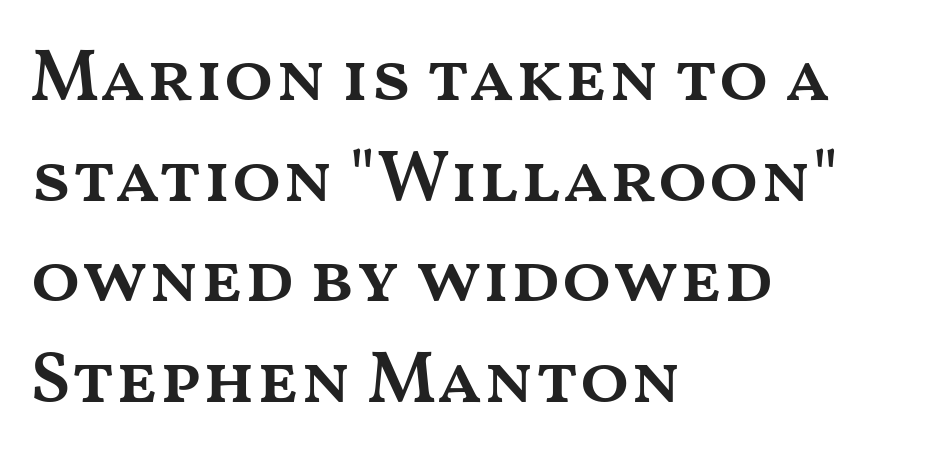
Tracking value appears to be zero — textbook default spacing. You could not count columns in this text — the font is proportionally spaced. Rows of type keep a routine distance in the vertical direction. Slightly chunky letters — semibold, I'd say, not full bold. This rendering features lettering with no underline. The paragraph has a hard left edge and a soft right edge.
